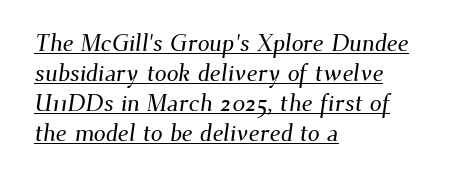
The image shows 24 px text type; set left-aligned, normal line spacing (1.25x), normal letter spacing, underlined.
